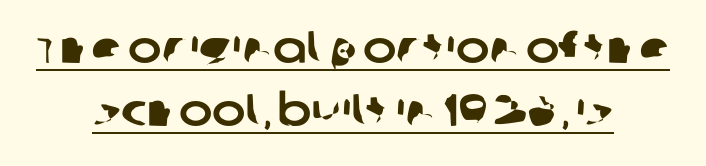
Q: Is the typeface a serif or a sans-serif typeface? A: Sans-serif.
Q: Is the text underlined? A: Yes.
Q: How is the paragraph aligned? A: Centered.
Q: Is the spacing between letters normal or unusually wide? A: Normal.
Q: Is the spacing between lines tight, normal or loose? A: Normal.
Q: Width (condensed, normal, or wide)? A: Normal.
Q: Stroke contrast? A: Low.
Q: x-height? A: Large.
Q: Monospaced? A: No.
